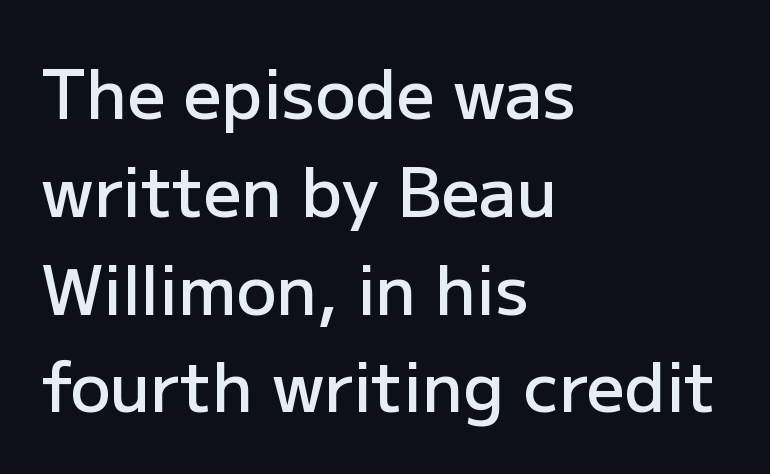
{"serif": "no", "italic": "no", "bold": "semi", "weight": "semibold", "width": "normal", "stroke_contrast": "low", "x_height": "medium", "monospaced": "no", "underline": "no", "align": "left", "line_spacing": "normal", "line_spacing_ratio": 1.46, "letter_spacing": "normal", "letter_spacing_em": 0.0, "glyph_px": 67}
